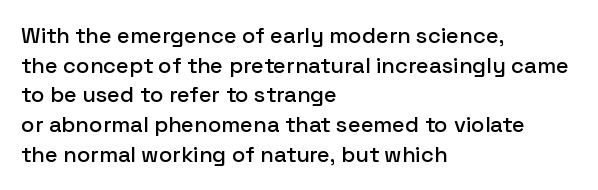
The image shows 22 px text type, upright; set left-aligned, normal line spacing (1.35x), normal letter spacing, not underlined.
